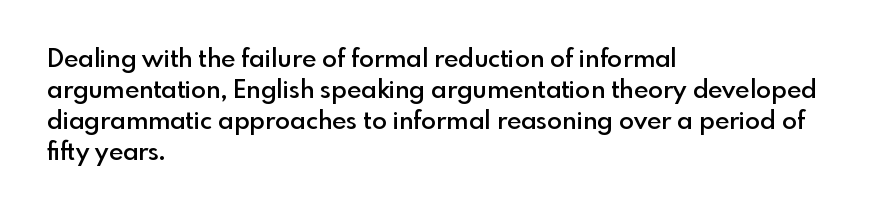
Q: Is the text bold? A: Semi-bold.
Q: Is the text italic (slanted)? A: No, it is upright.
Q: Is the text underlined? A: No.
Q: How is the paragraph aligned? A: Left-aligned.
Q: Is the spacing between letters normal or unusually wide? A: Normal.
